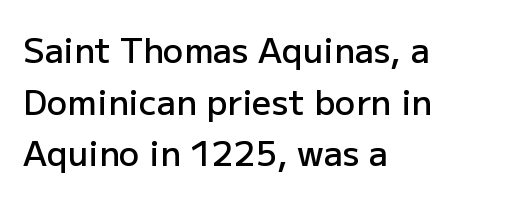
Designer's note — italics off, roman on. Set as a demibold, roughly 600 on the weight scale. How would I describe the line gaps? Plain and ordinary. The letters sit at their default tracking, neither squeezed nor spread.
